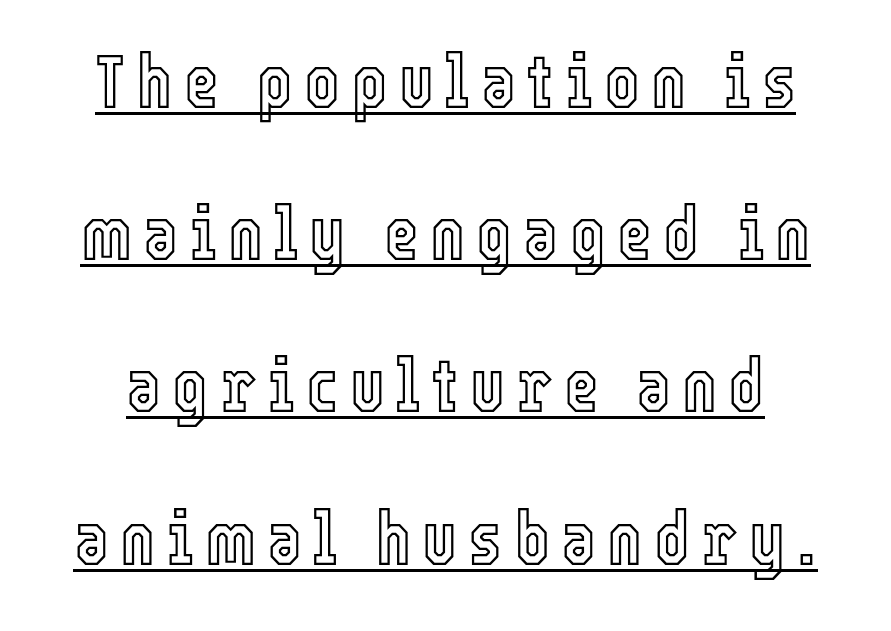
Unlike italic type, these characters show no tilt at all. The letters advance in unequal steps, a hallmark of proportional type. The block of text is sparse from top to bottom, with ample space between rows. What decoration does the sample have? An underline.
